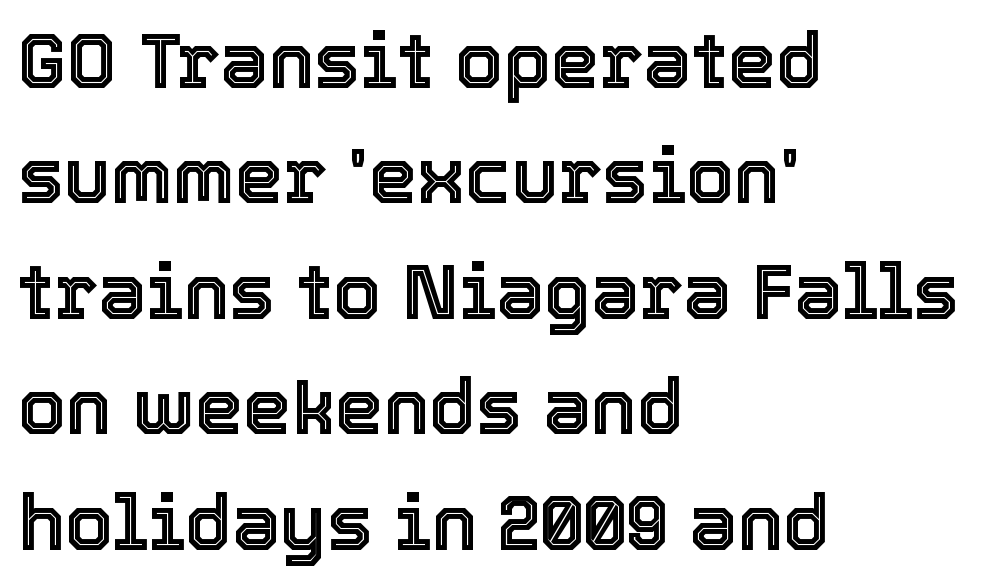
The image shows 77 px text type, upright; set left-aligned, normal line spacing (1.5x), normal letter spacing, not underlined; a medium x-height.
